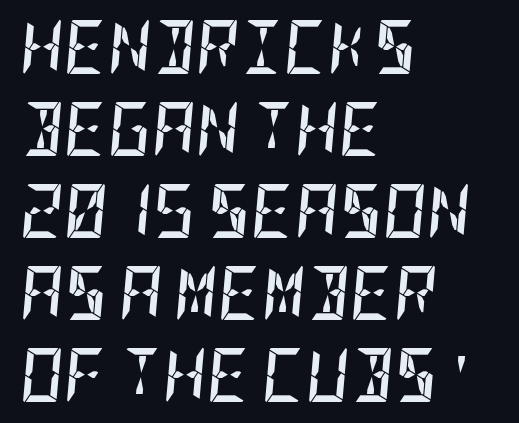
Underline: absent. Stroke thickness is high; the sample reads as a true bold. Quick note: interline space is typical. Looking at the ascenders, they clearly lean.
